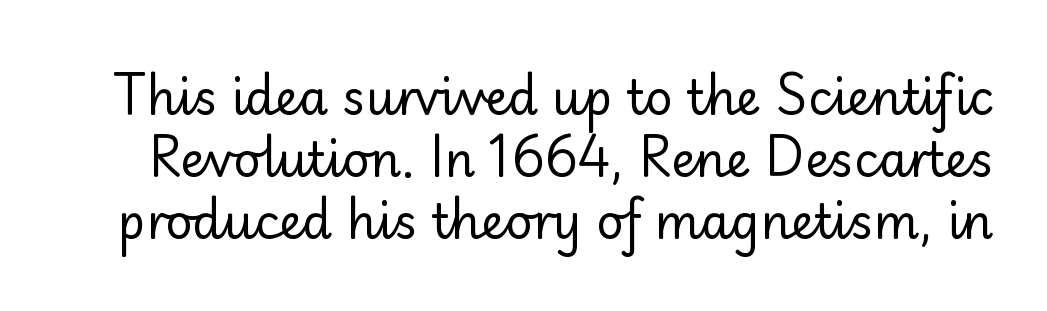
{"serif": "no", "italic": "no", "bold": "no", "weight": "regular", "width": "normal", "stroke_contrast": "low", "x_height": "small", "monospaced": "no", "underline": "no", "line_spacing": "normal", "line_spacing_ratio": 1.32, "letter_spacing": "normal", "letter_spacing_em": 0.0, "glyph_px": 47}
